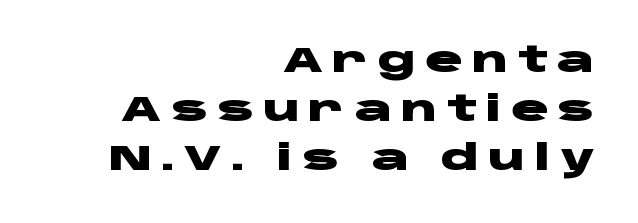
{"serif": "no", "italic": "no", "bold": "yes", "weight": "heavy", "width": "wide", "stroke_contrast": "low", "x_height": "large", "monospaced": "no", "underline": "no", "align": "right", "line_spacing": "normal", "line_spacing_ratio": 1.4, "letter_spacing": "wide", "letter_spacing_em": 0.25, "glyph_px": 35}
